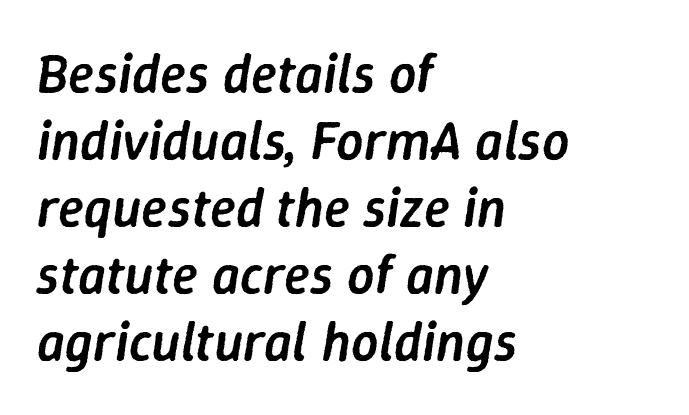
Q: Is the text bold? A: Semi-bold.
Q: Is the text italic (slanted)? A: Yes, it leans right by about 9 degrees.
Q: Is the text underlined? A: No.
Q: How is the paragraph aligned? A: Left-aligned.
Q: Is the spacing between letters normal or unusually wide? A: Normal.
Q: Width (condensed, normal, or wide)? A: Normal.
Q: Stroke contrast? A: Low.
Q: x-height? A: Medium.
Q: Monospaced? A: No.
